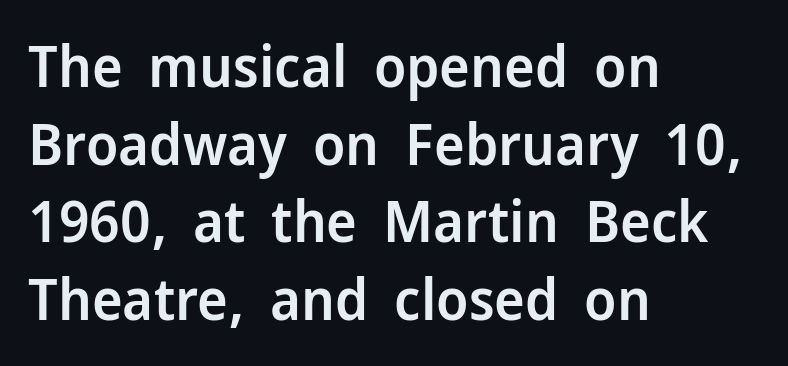
{"serif": "no", "italic": "no", "bold": "semi", "weight": "semibold", "width": "normal", "stroke_contrast": "low", "x_height": "medium", "monospaced": "no", "underline": "no", "align": "left", "line_spacing": "normal", "line_spacing_ratio": 1.34, "letter_spacing": "normal", "letter_spacing_em": 0.0, "glyph_px": 58}
